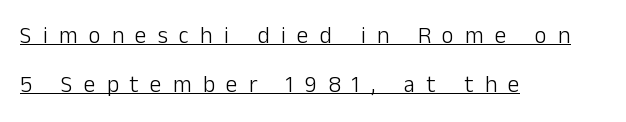
The font is comparable to plain body text, perhaps lighter. These lines have a slow, spaced-out rhythm from letter to letter. One glance says open: line gaps are wider than usual. Do the letters lean? They stand straight.
